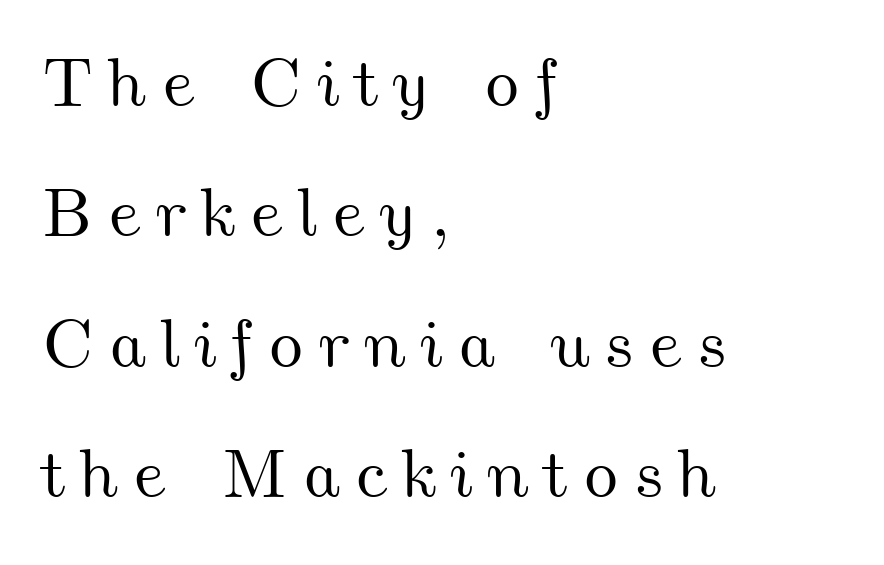
Q: Is the text underlined? A: No.
Q: How is the paragraph aligned? A: Left-aligned.
Q: Is the spacing between letters normal or unusually wide? A: Unusually wide.
Q: Width (condensed, normal, or wide)? A: Wide.
Q: Stroke contrast? A: Medium.
Q: x-height? A: Small.
Q: Monospaced? A: No.
